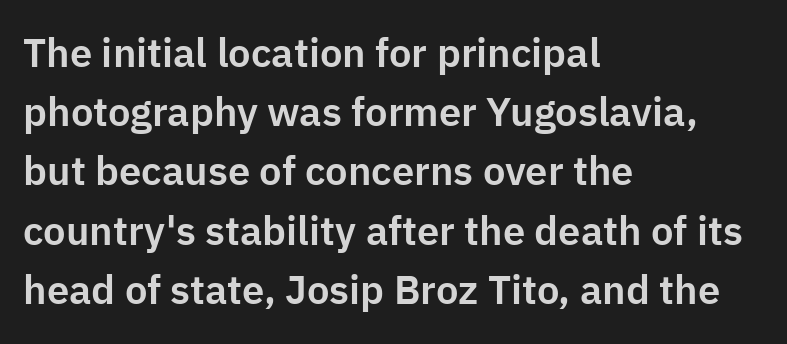
Looks like regular typesetting: each glyph gets only the width it needs. The font's upright variant was chosen for this text. In CSS terms this would be text-align: left. In terms of letterform style, serifs are entirely absent.
